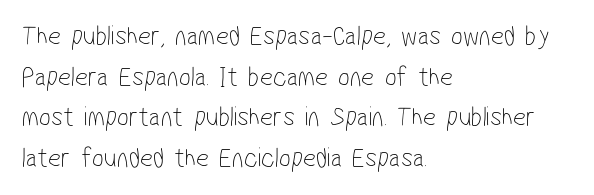
Q: Is the text bold? A: No.
Q: Is the typeface a serif or a sans-serif typeface? A: Sans-serif.
Q: Is the text underlined? A: No.
Q: How is the paragraph aligned? A: Left-aligned.
Q: Is the spacing between letters normal or unusually wide? A: Normal.
Q: Is the spacing between lines tight, normal or loose? A: Normal.
Q: Width (condensed, normal, or wide)? A: Condensed.
Q: Stroke contrast? A: Low.
Q: x-height? A: Medium.
Q: Monospaced? A: No.
